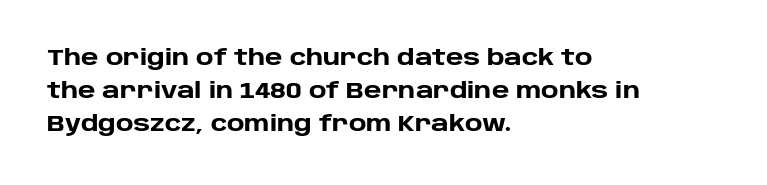
Q: Is the text bold? A: Yes.
Q: Is the text italic (slanted)? A: No, it is upright.
Q: Is the text underlined? A: No.
Q: How is the paragraph aligned? A: Left-aligned.
Q: Is the spacing between letters normal or unusually wide? A: Normal.
Q: Is the spacing between lines tight, normal or loose? A: Normal.
